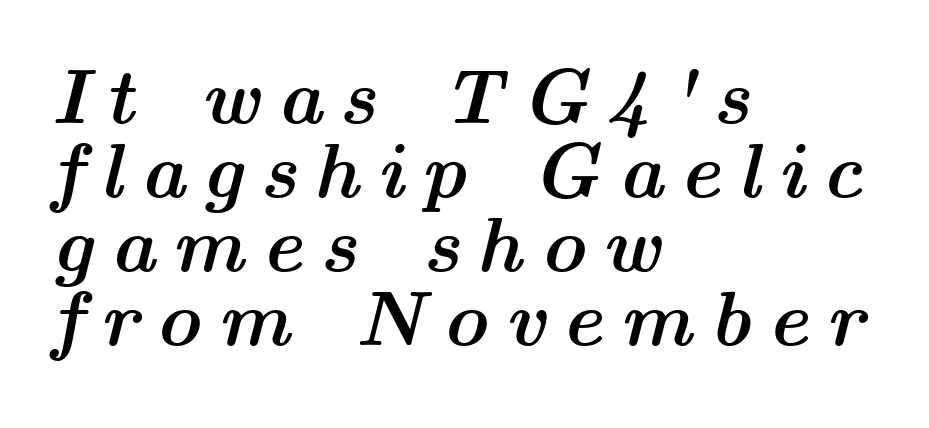
Q: Is the text bold? A: Yes.
Q: Is the text italic (slanted)? A: Yes, it leans right by about 14 degrees.
Q: Is the text underlined? A: No.
Q: How is the paragraph aligned? A: Left-aligned.
Q: Is the spacing between letters normal or unusually wide? A: Unusually wide.
Q: Is the spacing between lines tight, normal or loose? A: Tight.
Q: Width (condensed, normal, or wide)? A: Wide.
Q: Stroke contrast? A: Medium.
Q: x-height? A: Medium.
Q: Monospaced? A: No.
